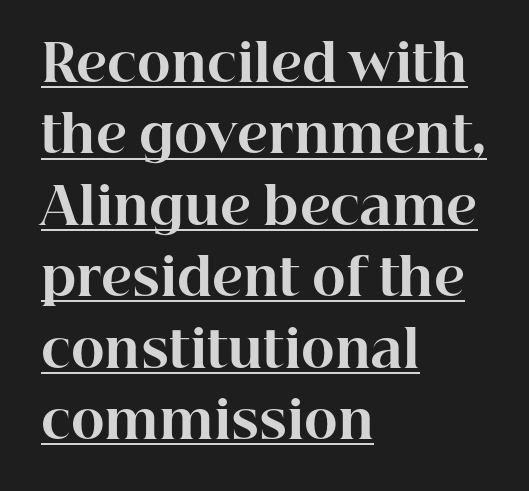
{"serif": "yes", "italic": "no", "bold": "yes", "weight": "bold", "width": "normal", "stroke_contrast": "high", "x_height": "medium", "monospaced": "no", "underline": "yes", "align": "left", "line_spacing": "normal", "line_spacing_ratio": 1.4, "letter_spacing": "normal", "letter_spacing_em": 0.0, "glyph_px": 51}
